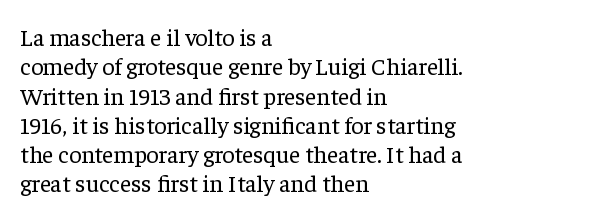
Q: Is the text bold? A: No.
Q: Is the text italic (slanted)? A: No, it is upright.
Q: Is the text underlined? A: No.
Q: How is the paragraph aligned? A: Left-aligned.
Q: Is the spacing between letters normal or unusually wide? A: Normal.
